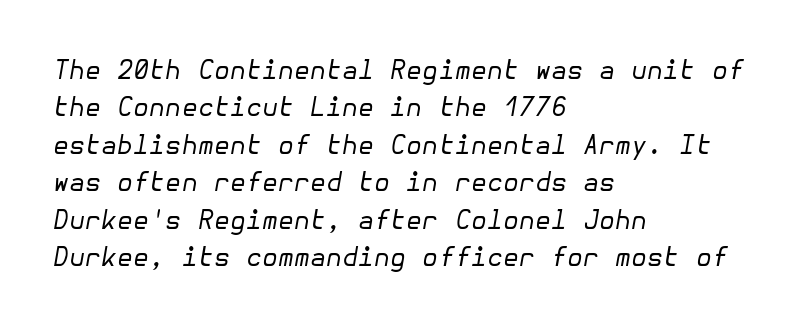
The image shows 26 px text type, italic (leaning right); set left-aligned, normal line spacing (1.44x), normal letter spacing, not underlined.
